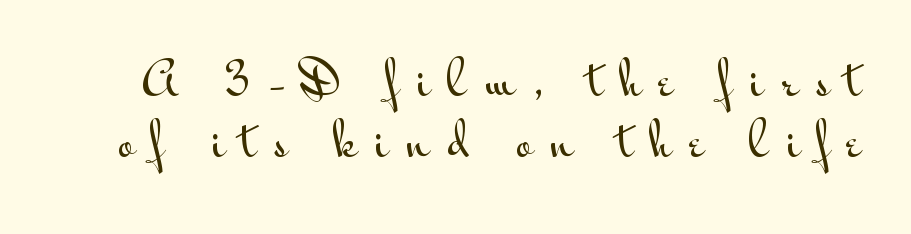
Q: Is the text italic (slanted)? A: Yes.
Q: Is the typeface a serif or a sans-serif typeface? A: Sans-serif.
Q: Is the text underlined? A: No.
Q: Is the spacing between letters normal or unusually wide? A: Unusually wide.
Q: Is the spacing between lines tight, normal or loose? A: Normal.
Q: Width (condensed, normal, or wide)? A: Wide.
Q: Stroke contrast? A: Medium.
Q: x-height? A: Small.
Q: Monospaced? A: No.
